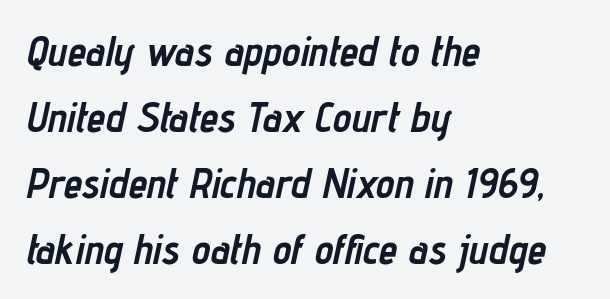
Q: Is the text bold? A: Yes.
Q: Is the text italic (slanted)? A: Yes, it leans right by about 12 degrees.
Q: Is the text underlined? A: No.
Q: How is the paragraph aligned? A: Left-aligned.
Q: Is the spacing between letters normal or unusually wide? A: Normal.
Q: Is the spacing between lines tight, normal or loose? A: Normal.
Q: Width (condensed, normal, or wide)? A: Condensed.
Q: Stroke contrast? A: Low.
Q: x-height? A: Medium.
Q: Monospaced? A: No.
